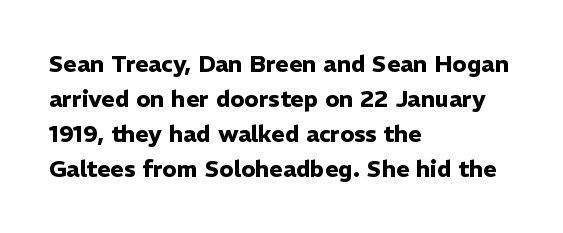
{"italic": "no", "bold": "yes", "underline": "no", "align": "left", "line_spacing": "normal", "line_spacing_ratio": 1.52, "letter_spacing": "normal", "letter_spacing_em": 0.0, "glyph_px": 23}
